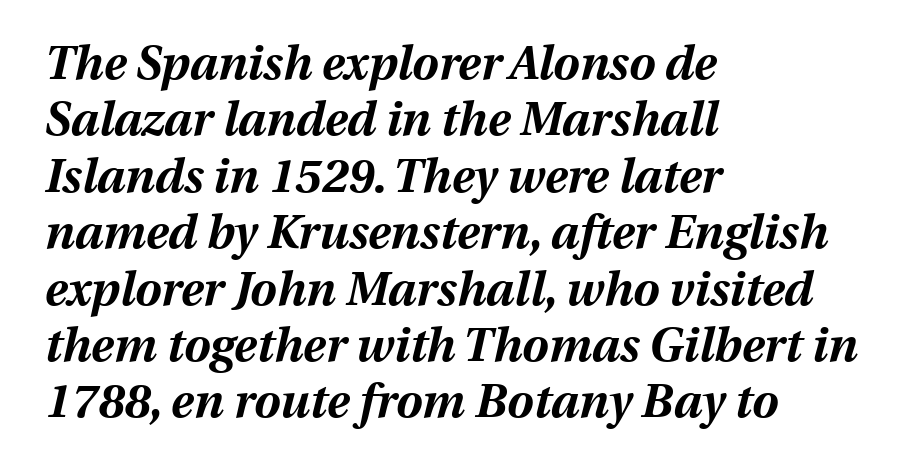
Q: Is the text bold? A: Yes.
Q: Is the text italic (slanted)? A: Yes, it leans right by about 13 degrees.
Q: Is the text underlined? A: No.
Q: How is the paragraph aligned? A: Left-aligned.
Q: Is the spacing between letters normal or unusually wide? A: Normal.
Q: Width (condensed, normal, or wide)? A: Normal.
Q: Stroke contrast? A: Medium.
Q: x-height? A: Medium.
Q: Monospaced? A: No.
